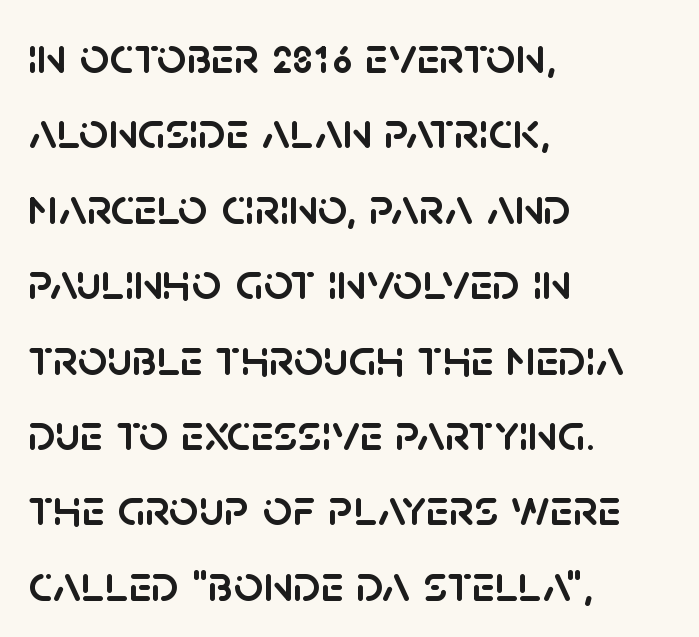
The image shows 52 px sans-serif type, upright; set left-aligned, normal line spacing (1.45x), normal letter spacing, not underlined; low stroke contrast and a large x-height.
